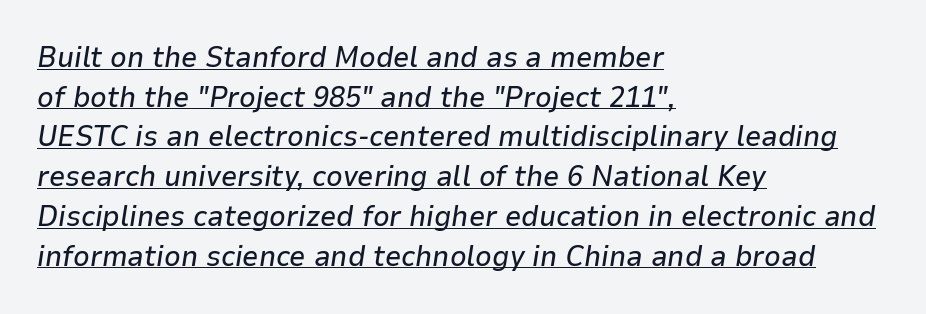
{"italic": "yes", "lean": "right", "slant_degrees": 9, "width": "normal", "stroke_contrast": "low", "x_height": "medium", "monospaced": "no", "underline": "yes", "align": "left", "line_spacing": "normal", "line_spacing_ratio": 1.37, "letter_spacing": "normal", "letter_spacing_em": 0.0, "glyph_px": 29}
